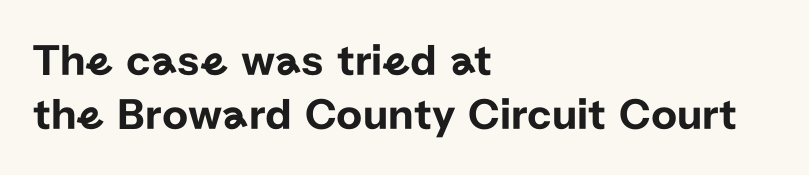
Q: Is the text italic (slanted)? A: No, it is upright.
Q: Is the typeface a serif or a sans-serif typeface? A: Sans-serif.
Q: Is the text underlined? A: No.
Q: How is the paragraph aligned? A: Left-aligned.
Q: Is the spacing between letters normal or unusually wide? A: Normal.
Q: Width (condensed, normal, or wide)? A: Normal.
Q: Stroke contrast? A: Low.
Q: x-height? A: Medium.
Q: Monospaced? A: No.
